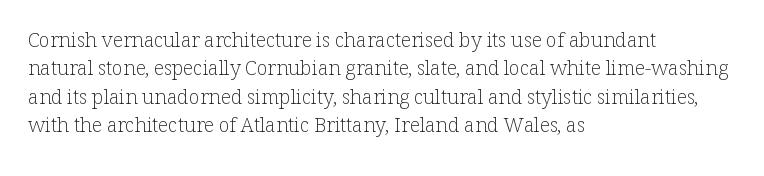
{"italic": "no", "bold": "no", "underline": "no", "align": "left", "line_spacing": "normal", "line_spacing_ratio": 1.42, "letter_spacing": "normal", "letter_spacing_em": 0.0, "glyph_px": 20}
